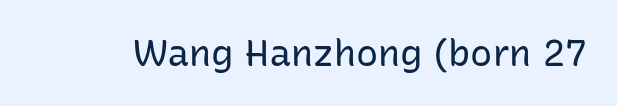
{"serif": "no", "italic": "no", "bold": "no", "weight": "regular", "width": "normal", "stroke_contrast": "low", "x_height": "medium", "monospaced": "no", "underline": "no", "letter_spacing": "normal", "letter_spacing_em": 0.0, "glyph_px": 37}
